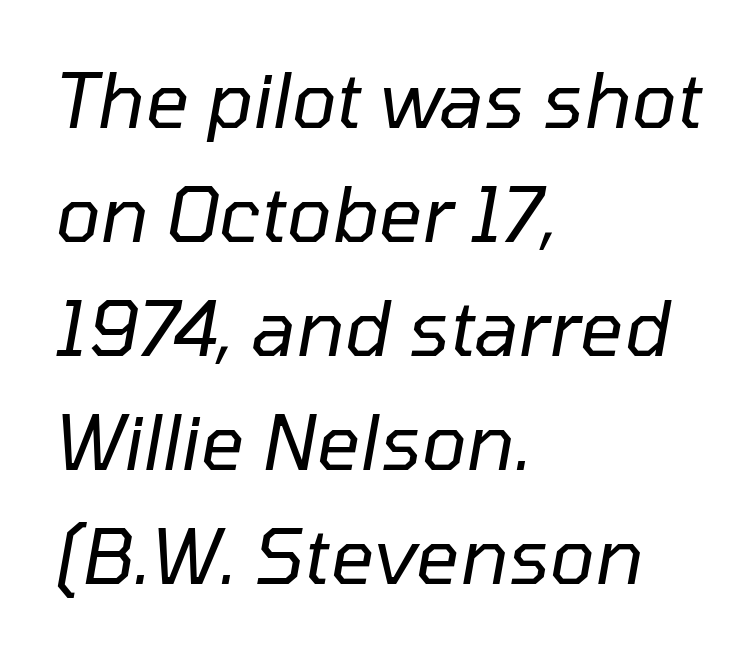
Q: Is the text bold? A: No.
Q: Is the text italic (slanted)? A: Yes, it leans right by about 10 degrees.
Q: Is the text underlined? A: No.
Q: How is the paragraph aligned? A: Left-aligned.
Q: Is the spacing between letters normal or unusually wide? A: Normal.
Q: Is the spacing between lines tight, normal or loose? A: Normal.
Q: Width (condensed, normal, or wide)? A: Normal.
Q: Stroke contrast? A: Low.
Q: x-height? A: Medium.
Q: Monospaced? A: No.
